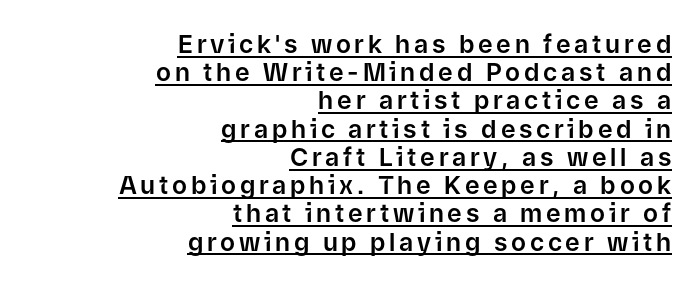
The image shows 25 px text type, upright; set right-aligned, tight line spacing (1.13x), underlined.
